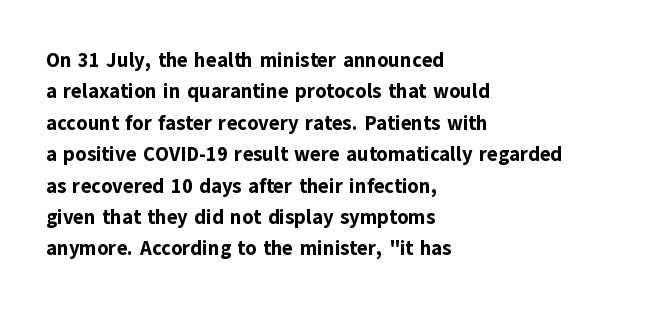
Ascenders rise straight up at ninety degrees. Just letters on the line, the space beneath them empty. Normally led — the rows are evenly, conventionally spaced. Here the glyphs are tracked normally, forming tight word shapes. The characters look thick and weighty, a clear bold.
